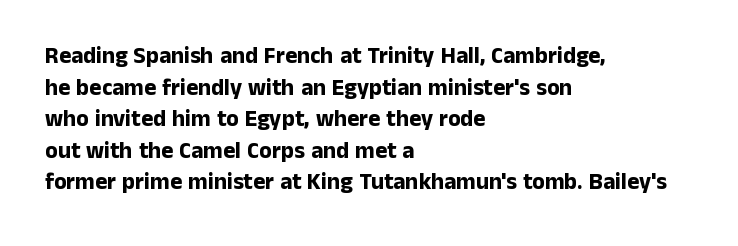
{"italic": "no", "bold": "yes", "underline": "no", "align": "left", "line_spacing": "normal", "line_spacing_ratio": 1.37, "letter_spacing": "normal", "letter_spacing_em": 0.0, "glyph_px": 23}
